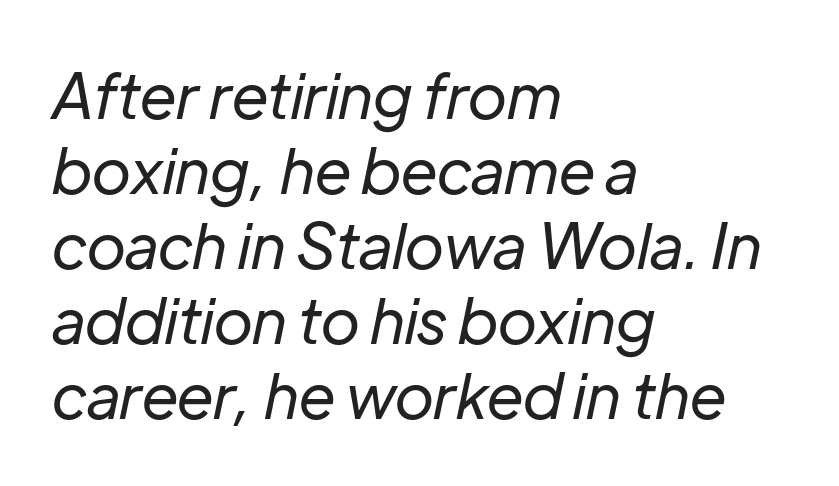
The lines are quadded left. Looking at the ascenders, they clearly lean. Weight: not bold — regular or lighter. Plain, unruled lines of type. Default kerning and tracking; the words read as compact shapes. Looks like regular typesetting: each glyph gets only the width it needs.
